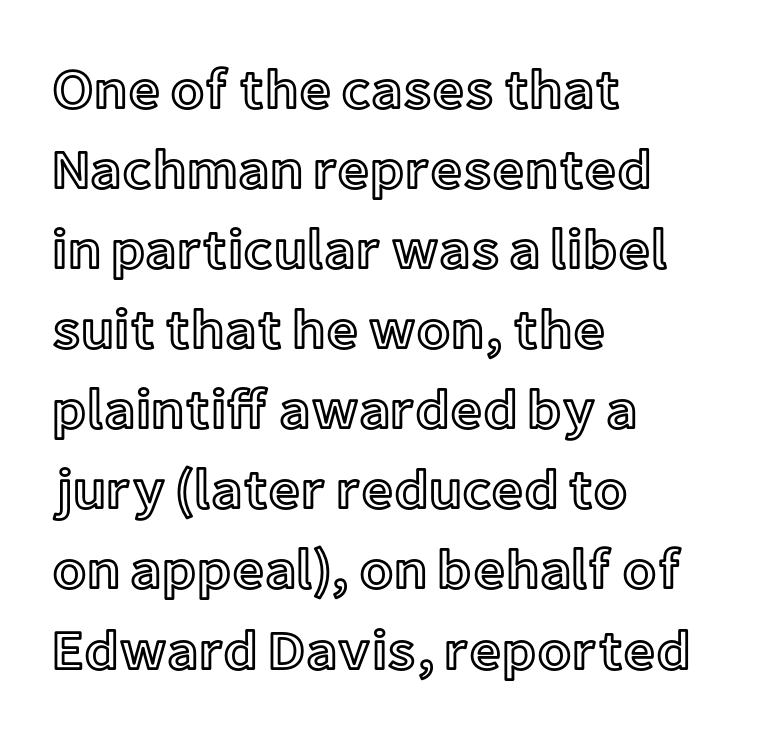
The image shows 56 px text type, upright; set left-aligned, normal line spacing (1.43x), normal letter spacing, not underlined; a medium x-height.
